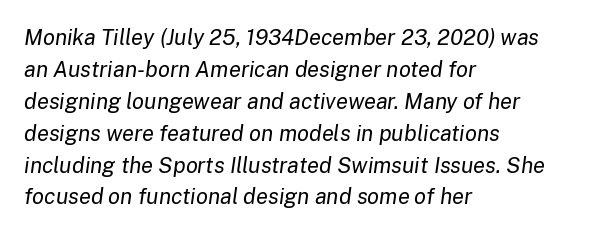
Q: Is the text bold? A: No.
Q: Is the text italic (slanted)? A: Yes, it leans right by about 8 degrees.
Q: Is the text underlined? A: No.
Q: How is the paragraph aligned? A: Left-aligned.
Q: Is the spacing between letters normal or unusually wide? A: Normal.
Q: Is the spacing between lines tight, normal or loose? A: Normal.
